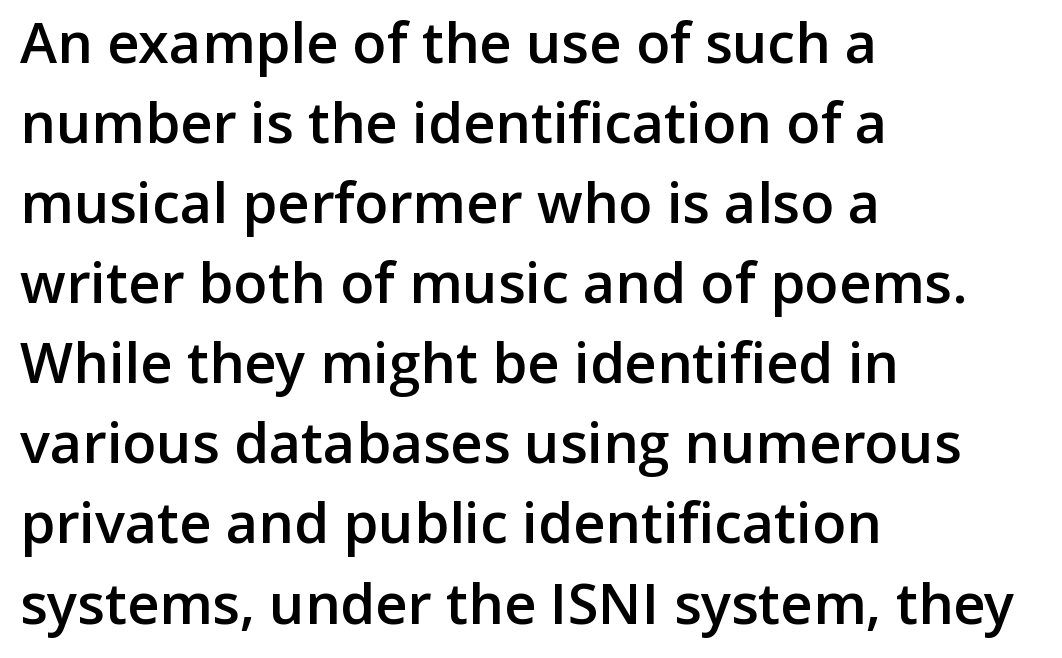
The image shows 56 px semibold sans-serif type, upright; set left-aligned, normal line spacing (1.43x), normal letter spacing, not underlined; low stroke contrast and a medium x-height.
